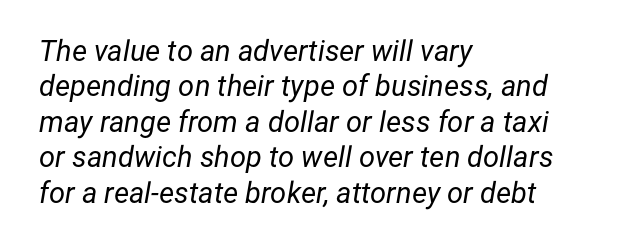
{"italic": "yes", "lean": "right", "slant_degrees": 12, "bold": "no", "weight": "regular", "width": "normal", "stroke_contrast": "low", "x_height": "medium", "monospaced": "no", "underline": "no", "align": "left", "line_spacing_ratio": 1.22, "letter_spacing": "normal", "letter_spacing_em": 0.0, "glyph_px": 29}
